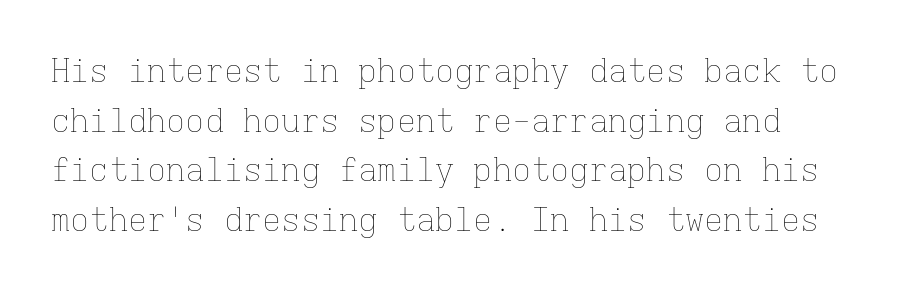
{"italic": "no", "bold": "no", "weight": "thin", "width": "normal", "stroke_contrast": "low", "x_height": "medium", "monospaced": "yes", "underline": "no", "align": "left", "line_spacing": "normal", "line_spacing_ratio": 1.55, "letter_spacing": "normal", "letter_spacing_em": 0.0, "glyph_px": 32}
